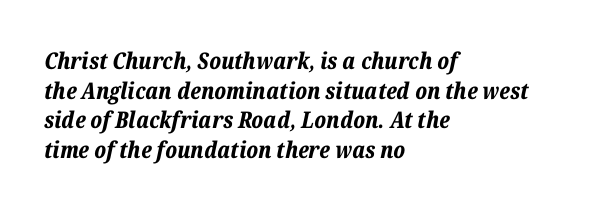
{"italic": "yes", "lean": "right", "slant_degrees": 12, "bold": "yes", "underline": "no", "align": "left", "line_spacing": "normal", "line_spacing_ratio": 1.29, "letter_spacing": "normal", "letter_spacing_em": 0.0, "glyph_px": 23}
